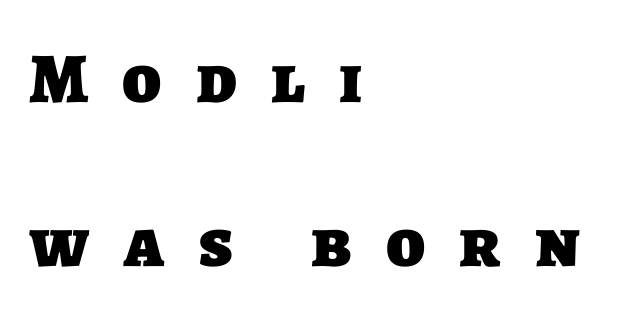
Stroke thickness is high; the sample reads as a true bold. Caption: multi-line text, flush left, ragged right. Regarding serifs, this sample does without them. The letterforms stand isolated, each surrounded by extra space.
